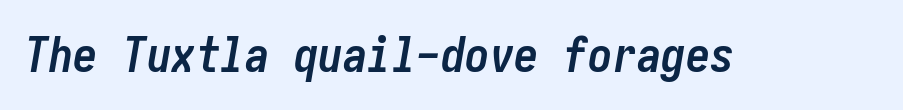
The image shows 49 px semibold, condensed type, italic (leaning right); set normal letter spacing, not underlined; low stroke contrast and a medium x-height.
